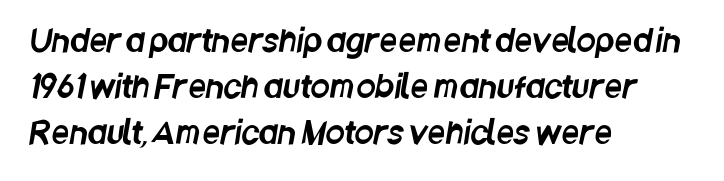
{"serif": "no", "width": "condensed", "stroke_contrast": "low", "x_height": "large", "monospaced": "no", "underline": "no", "align": "left", "line_spacing": "normal", "line_spacing_ratio": 1.49, "letter_spacing": "normal", "letter_spacing_em": 0.0, "glyph_px": 31}
